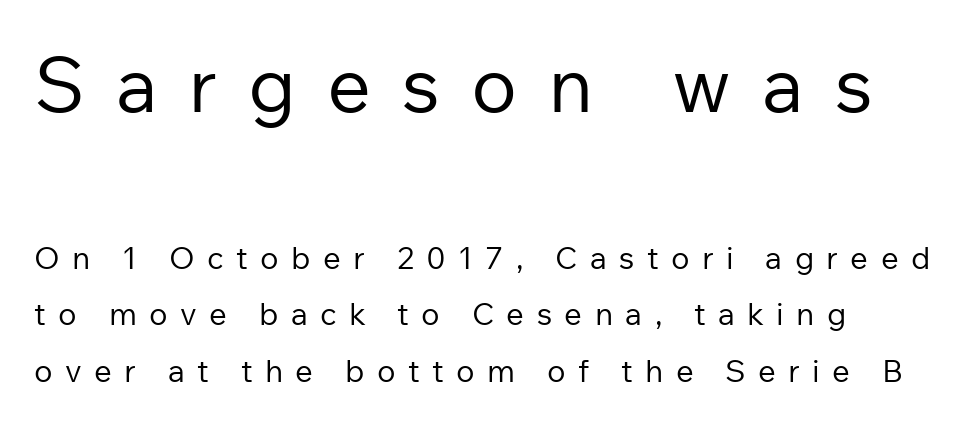
You could only call the tracking loose — the letters float apart. Stem width sits at or under what a default text font uses. No word sits above an underline. Notice how the passage keeps a crisp vertical edge on the left only. Unlike italic type, these characters show no tilt at all.
